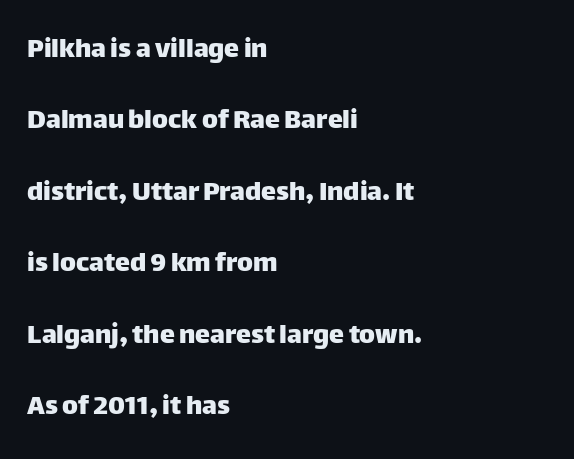
Q: Is the text italic (slanted)? A: No, it is upright.
Q: Is the typeface a serif or a sans-serif typeface? A: Sans-serif.
Q: Is the text underlined? A: No.
Q: How is the paragraph aligned? A: Left-aligned.
Q: Is the spacing between letters normal or unusually wide? A: Normal.
Q: Is the spacing between lines tight, normal or loose? A: Loose.
Q: Width (condensed, normal, or wide)? A: Normal.
Q: Stroke contrast? A: Low.
Q: x-height? A: Large.
Q: Monospaced? A: No.
